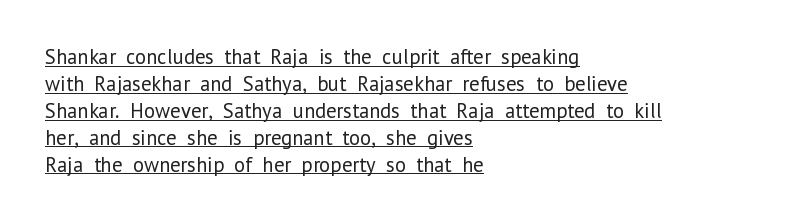
{"italic": "no", "bold": "no", "underline": "yes", "align": "left", "line_spacing": "normal", "line_spacing_ratio": 1.28, "letter_spacing": "normal", "letter_spacing_em": 0.0, "glyph_px": 21}
